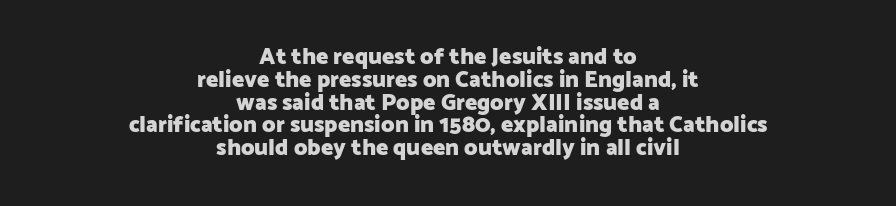
{"italic": "no", "bold": "yes", "underline": "no", "align": "center", "line_spacing": "tight", "line_spacing_ratio": 0.99, "letter_spacing": "normal", "letter_spacing_em": 0.0, "glyph_px": 23}
